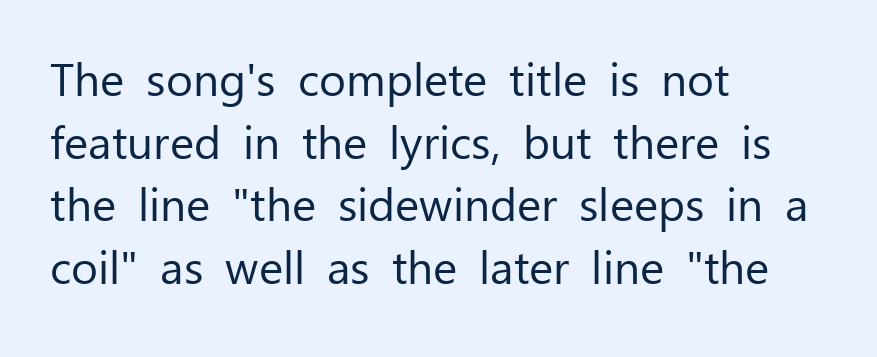
The image shows 46 px regular-weight sans-serif type, upright; set left-aligned, normal line spacing (1.36x), normal letter spacing, not underlined; low stroke contrast and a medium x-height.
